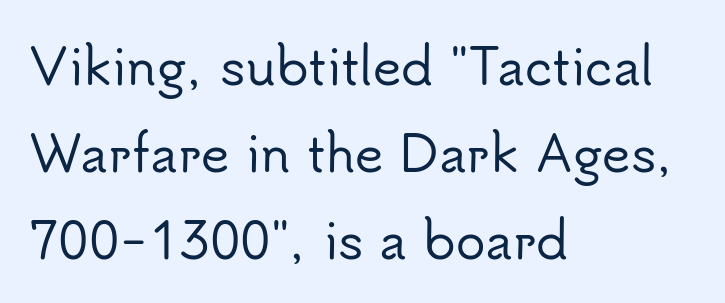
The image shows 49 px sans-serif type, upright; set left-aligned, line spacing 1.78x, normal letter spacing, not underlined; low stroke contrast and a small x-height.
